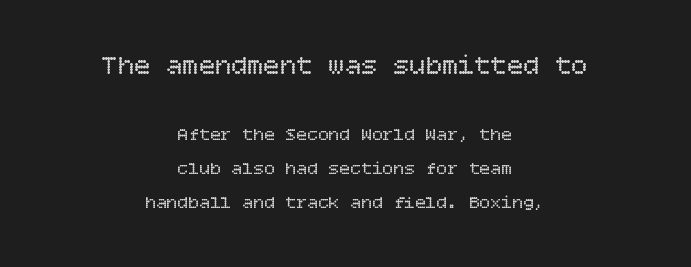
Q: Is the text bold? A: No.
Q: Is the text italic (slanted)? A: No, it is upright.
Q: Is the text underlined? A: No.
Q: How is the paragraph aligned? A: Centered.
Q: Is the spacing between letters normal or unusually wide? A: Normal.
Q: Is the spacing between lines tight, normal or loose? A: Loose.
Q: Which block of text is set in a larger size, the first (top) or the second (bottom)? A: The first (top) one.
